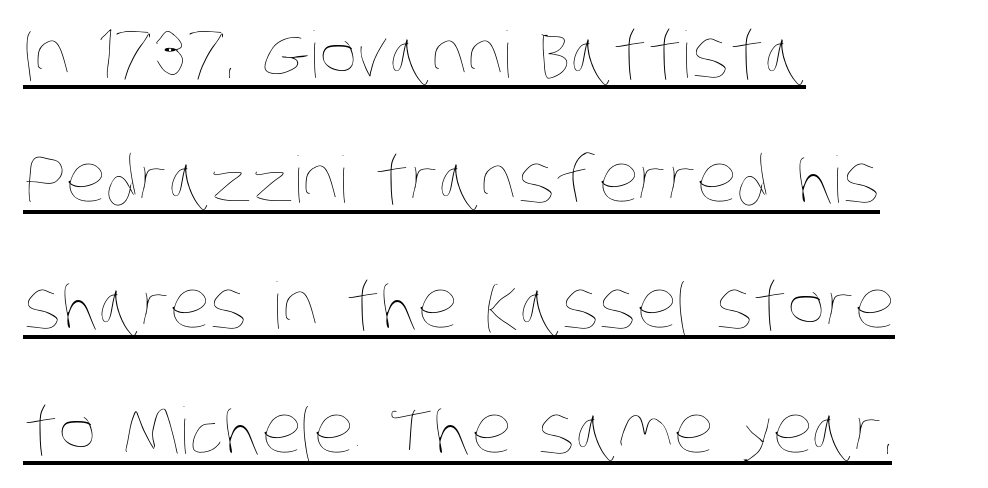
{"bold": "no", "weight": "thin", "width": "condensed", "stroke_contrast": "low", "x_height": "large", "monospaced": "no", "underline": "yes", "align": "left", "line_spacing": "loose", "line_spacing_ratio": 1.96, "letter_spacing": "normal", "letter_spacing_em": 0.0, "glyph_px": 64}
